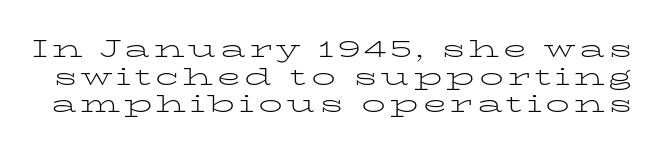
{"italic": "no", "bold": "no", "underline": "no", "line_spacing": "tight", "line_spacing_ratio": 1.15, "glyph_px": 24}
